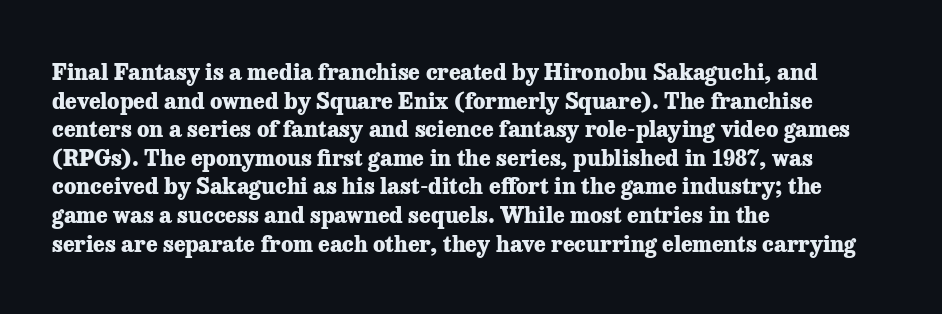
Teacher's note: observe the even left margin — that is flush-left alignment. You can tell it's not italic because the verticals are truly vertical. Words float on clear page, feet unadorned. The letterforms sit shoulder to shoulder at normal distance.
